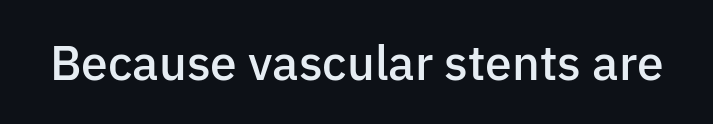
{"serif": "no", "italic": "no", "bold": "semi", "weight": "semibold", "width": "normal", "stroke_contrast": "low", "x_height": "medium", "monospaced": "no", "underline": "no", "letter_spacing": "normal", "letter_spacing_em": 0.0, "glyph_px": 48}
